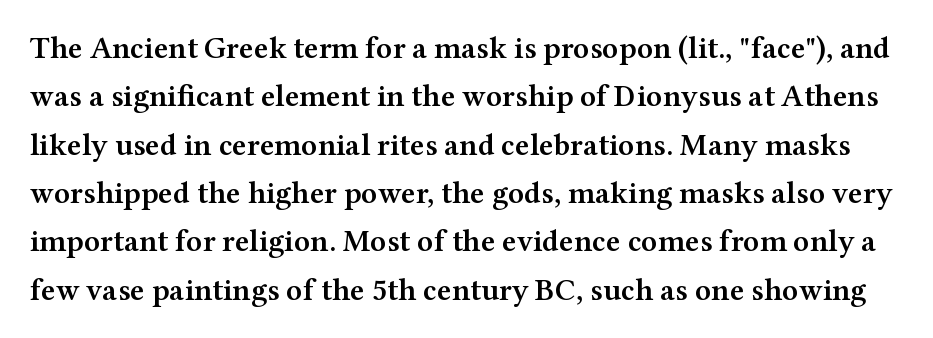
The image shows 31 px semibold, wide serif type, upright; set normal line spacing (1.56x), normal letter spacing, not underlined; medium stroke contrast and a medium x-height.
